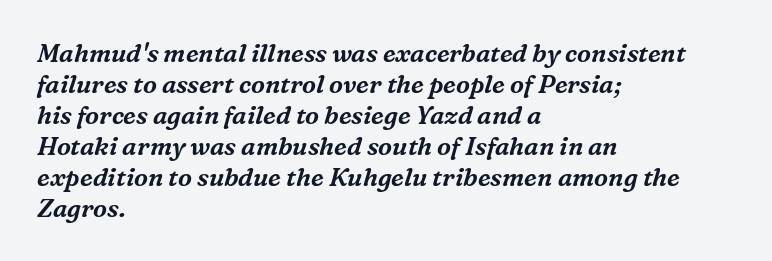
{"italic": "yes", "lean": "right", "slant_degrees": 16, "underline": "no", "align": "left", "line_spacing_ratio": 1.24, "letter_spacing": "normal", "letter_spacing_em": 0.0, "glyph_px": 25}
